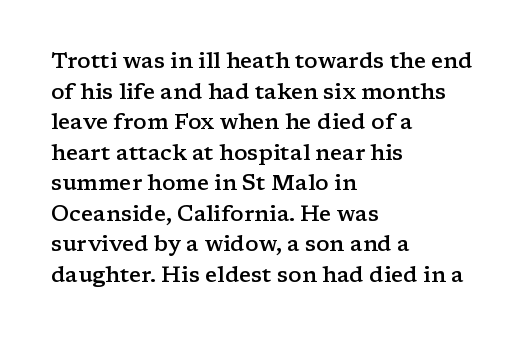
When letters stand straight like this, we call the style roman or upright. The space beneath each line is pristine and unruled. Horizontal alignment here is leftward, the default for most running prose. The gaps between neighbouring characters are ordinary and unremarkable. Students, this is semibold: more ink than regular, less than bold.
